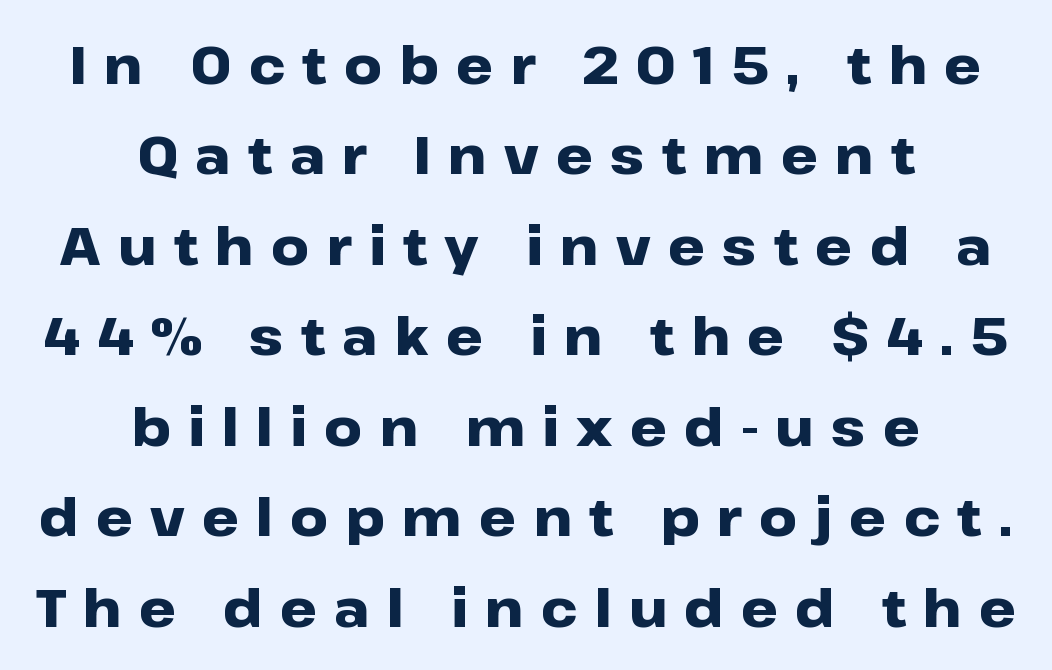
Q: Is the text bold? A: Yes.
Q: Is the text italic (slanted)? A: No, it is upright.
Q: Is the typeface a serif or a sans-serif typeface? A: Sans-serif.
Q: Is the text underlined? A: No.
Q: How is the paragraph aligned? A: Centered.
Q: Is the spacing between letters normal or unusually wide? A: Unusually wide.
Q: Width (condensed, normal, or wide)? A: Wide.
Q: Stroke contrast? A: Low.
Q: x-height? A: Medium.
Q: Monospaced? A: No.
